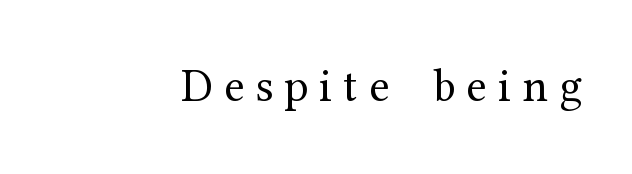
The image shows 46 px regular-weight serif type, upright; set unusually wide letter spacing (+0.25 em), not underlined; medium stroke contrast and a medium x-height.
